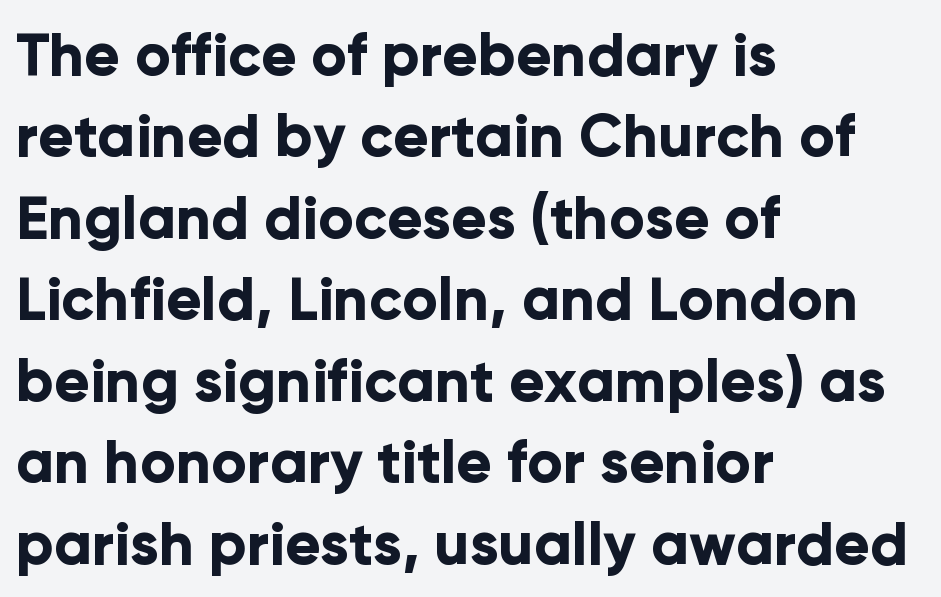
The image shows 59 px bold sans-serif type, upright; set left-aligned, normal line spacing (1.38x), normal letter spacing, not underlined; low stroke contrast and a medium x-height.
